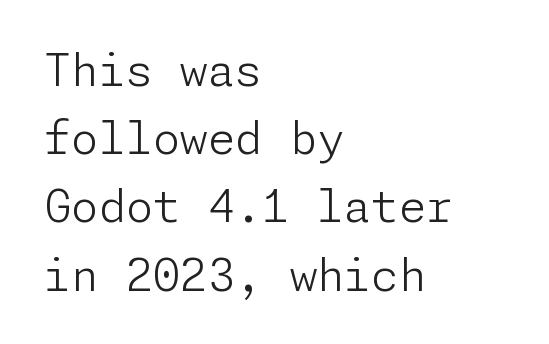
The image shows 44 px light sans-serif type, upright; set left-aligned, normal line spacing (1.55x), normal letter spacing, not underlined; low stroke contrast and a medium x-height.
